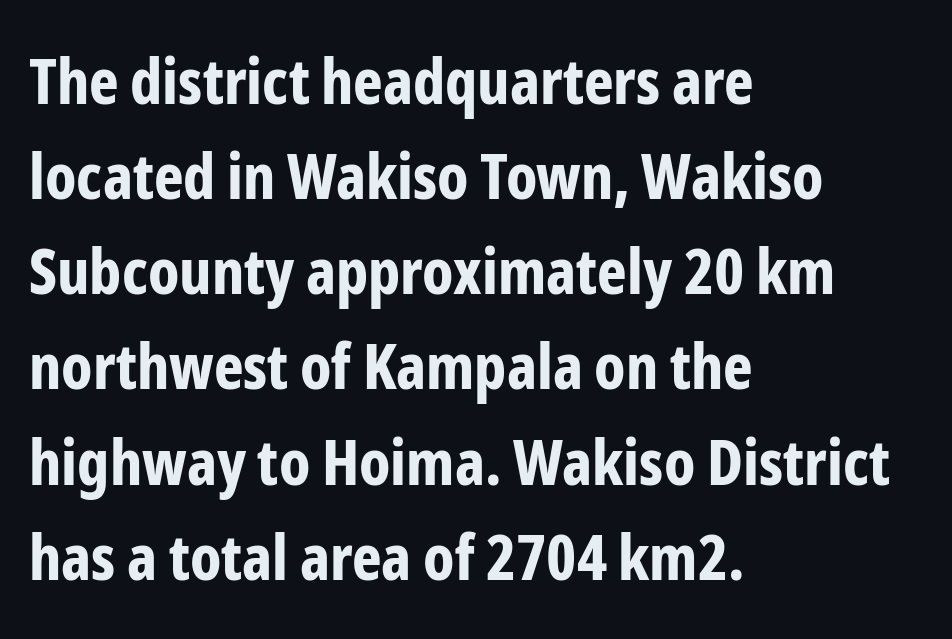
{"serif": "no", "italic": "no", "bold": "yes", "weight": "bold", "width": "condensed", "stroke_contrast": "low", "x_height": "medium", "monospaced": "no", "underline": "no", "align": "left", "line_spacing": "normal", "line_spacing_ratio": 1.51, "letter_spacing": "normal", "letter_spacing_em": 0.0, "glyph_px": 63}
